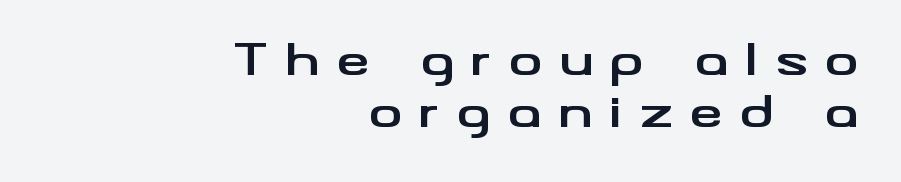
The image shows 42 px bold, wide sans-serif type, upright; set right-aligned, normal line spacing (1.25x), unusually wide letter spacing (+0.4 em), not underlined; medium stroke contrast and a small x-height.
